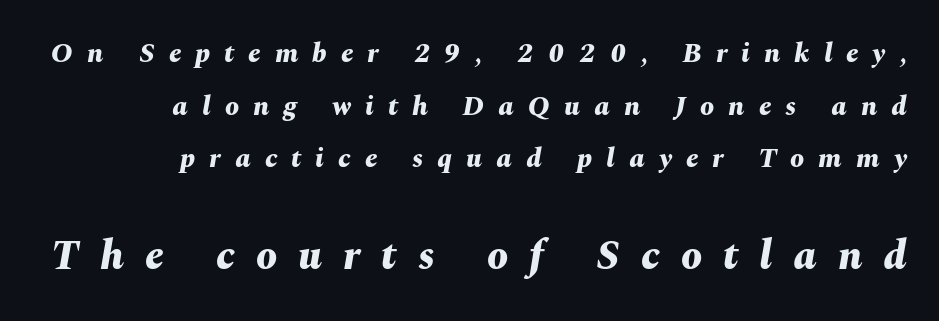
Q: Is the text bold? A: Yes.
Q: Is the text italic (slanted)? A: Yes, it leans right by about 10 degrees.
Q: Is the text underlined? A: No.
Q: How is the paragraph aligned? A: Right-aligned.
Q: Is the spacing between letters normal or unusually wide? A: Unusually wide.
Q: Which block of text is set in a larger size, the first (top) or the second (bottom)? A: The second (bottom) one.
Q: Width (condensed, normal, or wide)? A: Normal.
Q: Stroke contrast? A: Medium.
Q: x-height? A: Medium.
Q: Monospaced? A: No.
